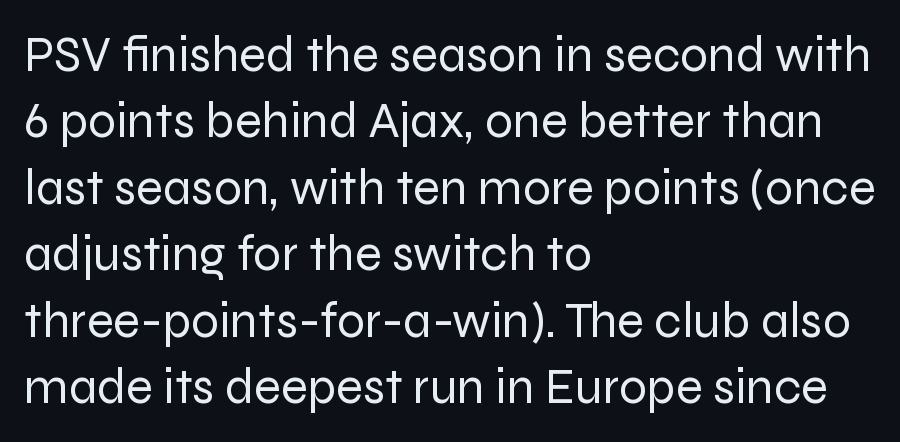
{"serif": "no", "italic": "no", "bold": "no", "weight": "regular", "width": "normal", "stroke_contrast": "low", "x_height": "medium", "monospaced": "no", "underline": "no", "align": "left", "line_spacing": "normal", "line_spacing_ratio": 1.33, "letter_spacing": "normal", "letter_spacing_em": 0.0, "glyph_px": 50}
